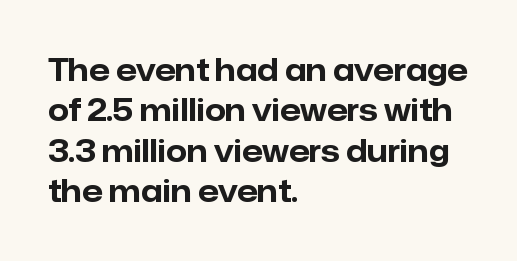
{"serif": "no", "italic": "no", "bold": "yes", "weight": "bold", "width": "normal", "stroke_contrast": "low", "x_height": "medium", "monospaced": "no", "underline": "no", "align": "left", "line_spacing": "normal", "line_spacing_ratio": 1.35, "letter_spacing": "normal", "letter_spacing_em": 0.0, "glyph_px": 30}
